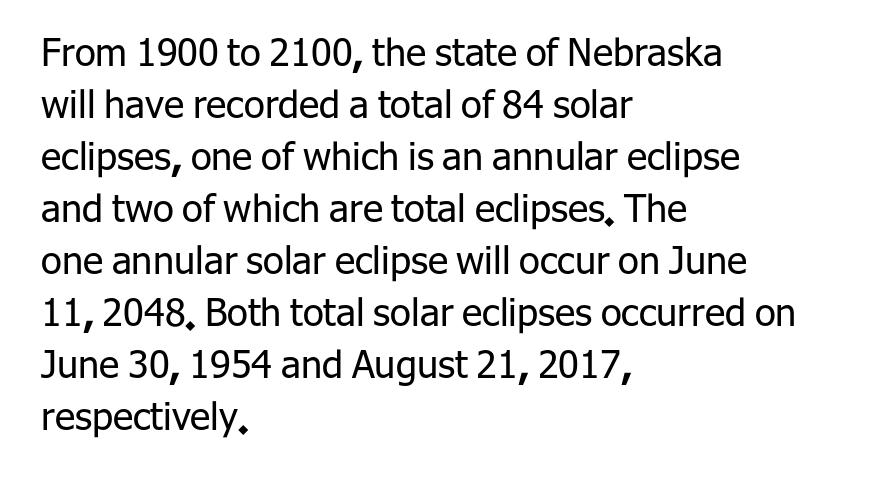
These lines are rendered in a variable-pitch font. This rendering uses left alignment, leaving the right contour irregular. Weight class: somewhere from thin through regular. The rendering keeps characters at their native spacing.
